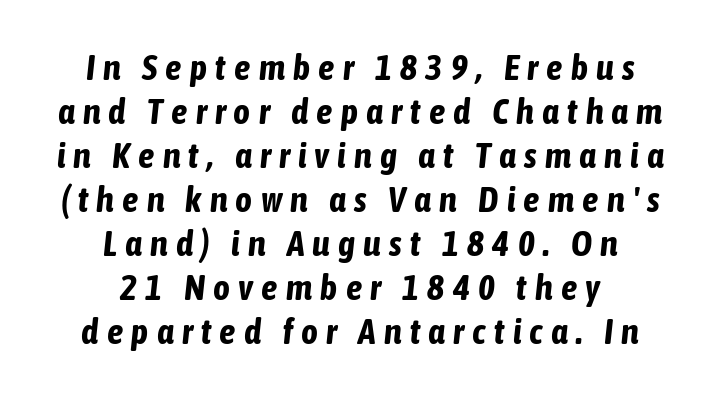
The image shows 36 px bold, condensed type, italic (leaning right); set centered, line spacing 1.22x, unusually wide letter spacing (+0.23 em), not underlined; low stroke contrast and a medium x-height.
